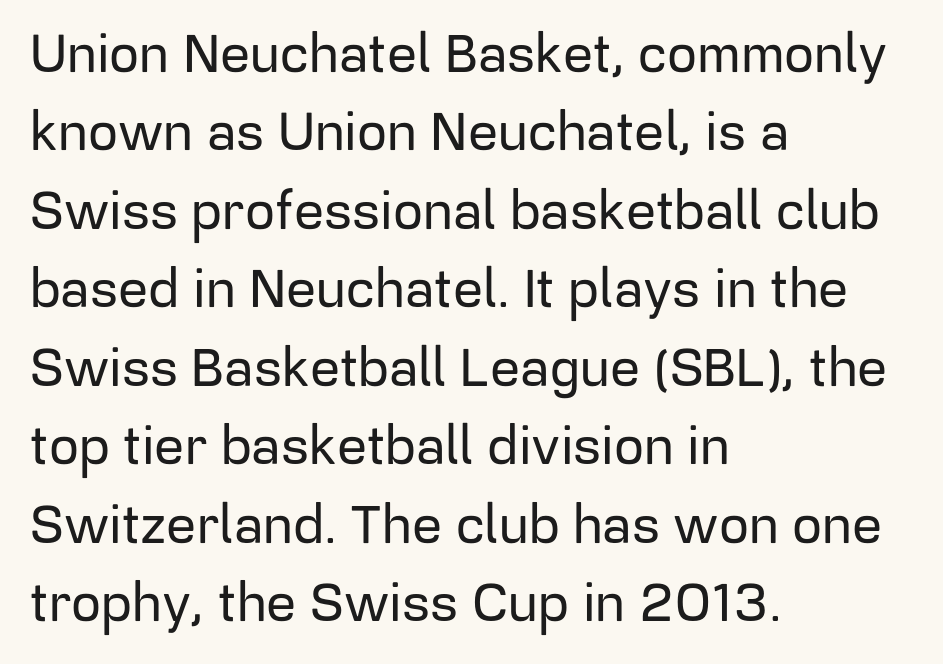
Q: Is the text italic (slanted)? A: No, it is upright.
Q: Is the typeface a serif or a sans-serif typeface? A: Sans-serif.
Q: Is the text underlined? A: No.
Q: How is the paragraph aligned? A: Left-aligned.
Q: Is the spacing between letters normal or unusually wide? A: Normal.
Q: Is the spacing between lines tight, normal or loose? A: Normal.
Q: Width (condensed, normal, or wide)? A: Normal.
Q: Stroke contrast? A: Low.
Q: x-height? A: Medium.
Q: Monospaced? A: No.
